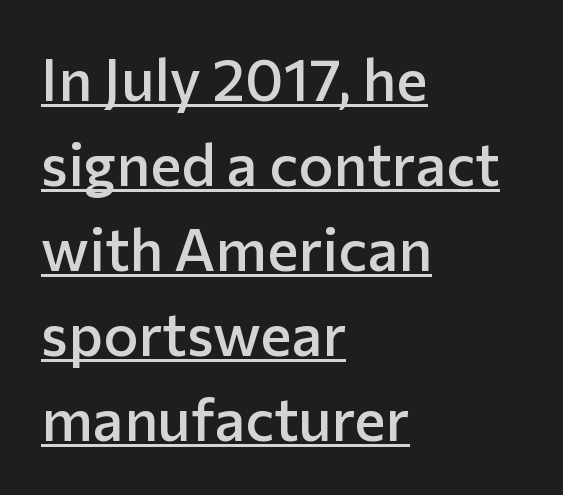
{"serif": "no", "italic": "no", "bold": "semi", "weight": "semibold", "width": "normal", "stroke_contrast": "low", "x_height": "medium", "monospaced": "no", "underline": "yes", "align": "left", "line_spacing": "normal", "line_spacing_ratio": 1.44, "letter_spacing": "normal", "letter_spacing_em": 0.0, "glyph_px": 59}
